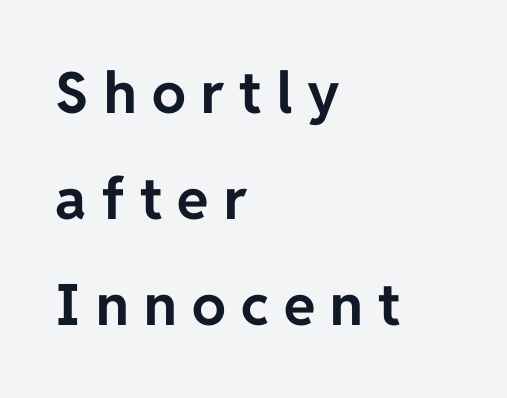
Q: Is the text bold? A: Yes.
Q: Is the text italic (slanted)? A: No, it is upright.
Q: Is the typeface a serif or a sans-serif typeface? A: Sans-serif.
Q: Is the text underlined? A: No.
Q: How is the paragraph aligned? A: Left-aligned.
Q: Is the spacing between letters normal or unusually wide? A: Unusually wide.
Q: Width (condensed, normal, or wide)? A: Normal.
Q: Stroke contrast? A: Low.
Q: x-height? A: Medium.
Q: Monospaced? A: No.
